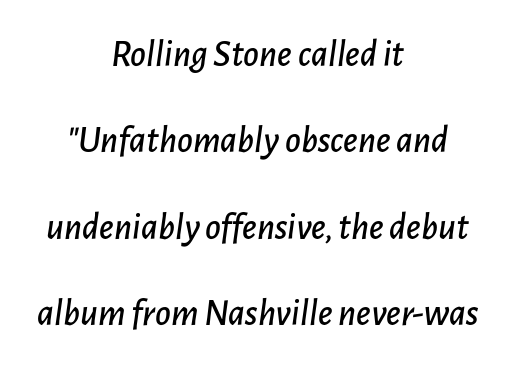
Q: Is the text italic (slanted)? A: Yes, it leans right by about 7 degrees.
Q: Is the text underlined? A: No.
Q: How is the paragraph aligned? A: Centered.
Q: Is the spacing between letters normal or unusually wide? A: Normal.
Q: Is the spacing between lines tight, normal or loose? A: Loose.
Q: Width (condensed, normal, or wide)? A: Normal.
Q: Stroke contrast? A: Low.
Q: x-height? A: Medium.
Q: Monospaced? A: No.
